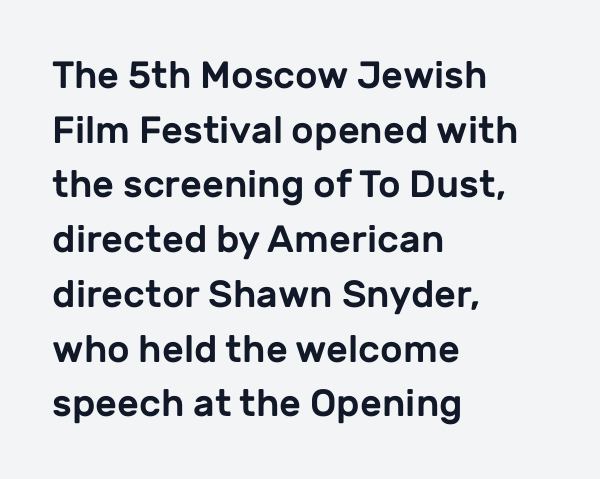
{"serif": "no", "italic": "no", "width": "normal", "stroke_contrast": "low", "x_height": "medium", "monospaced": "no", "underline": "no", "align": "left", "line_spacing": "normal", "line_spacing_ratio": 1.44, "letter_spacing": "normal", "letter_spacing_em": 0.0, "glyph_px": 38}
